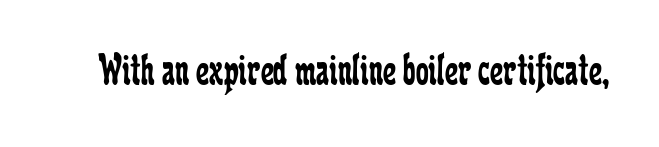
The type family on display is of the serif kind. A quiet, ordinary-to-light weight characterises the typeface. This sample uses an upright cut, with every glyph sitting square on the baseline. The gap between lines stays unmarked.
